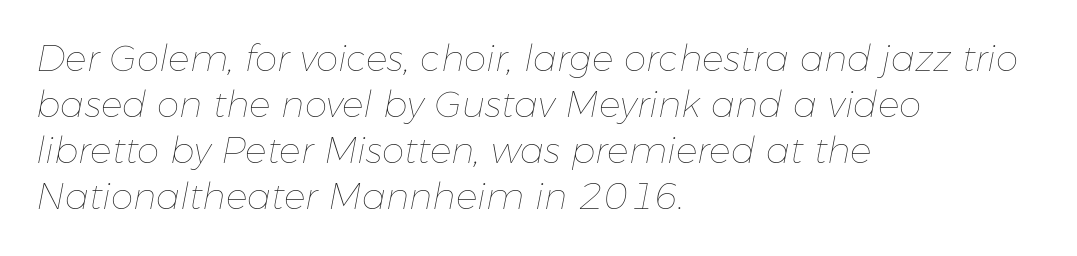
{"italic": "yes", "lean": "right", "slant_degrees": 11, "bold": "no", "weight": "thin", "width": "normal", "stroke_contrast": "low", "x_height": "medium", "monospaced": "no", "underline": "no", "align": "left", "line_spacing": "normal", "line_spacing_ratio": 1.28, "letter_spacing": "normal", "letter_spacing_em": 0.0, "glyph_px": 36}
